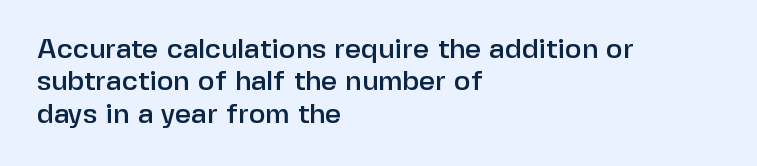
{"serif": "no", "italic": "no", "width": "normal", "stroke_contrast": "low", "x_height": "medium", "monospaced": "no", "underline": "no", "align": "left", "line_spacing_ratio": 1.16, "letter_spacing": "normal", "letter_spacing_em": 0.0, "glyph_px": 28}
